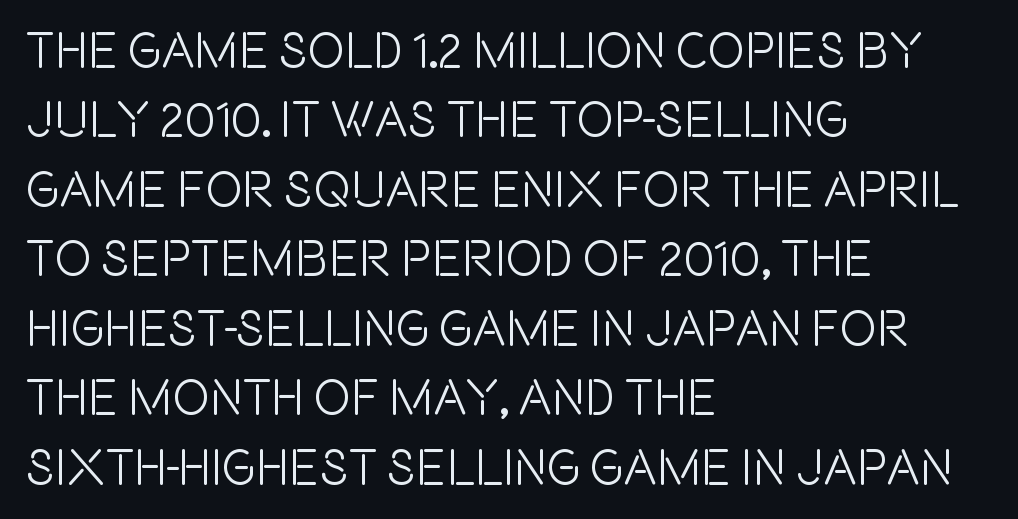
{"serif": "no", "italic": "no", "width": "condensed", "x_height": "large", "monospaced": "no", "underline": "no", "align": "left", "line_spacing": "normal", "line_spacing_ratio": 1.39, "letter_spacing": "normal", "letter_spacing_em": 0.0, "glyph_px": 50}
